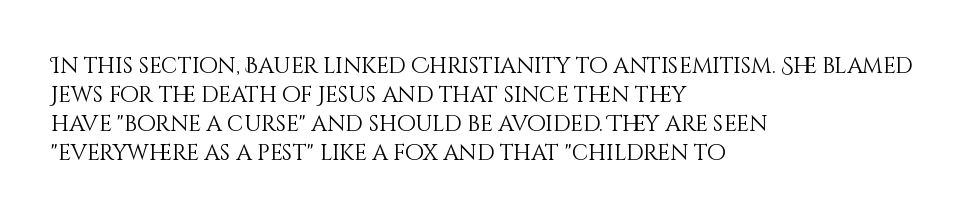
Tall strokes in this sample are plumb rather than angled. The passage shown has conventional tracking throughout. Every row of glyphs begins at an identical x-position on the left. A normal amount of white space separates one row of letters from the next. Type without underlining.
